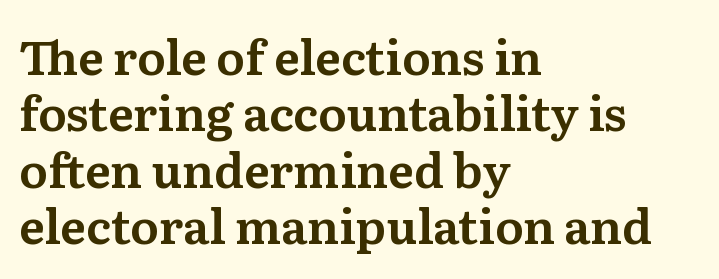
Q: Is the text italic (slanted)? A: No, it is upright.
Q: Is the typeface a serif or a sans-serif typeface? A: Serif.
Q: Is the text underlined? A: No.
Q: How is the paragraph aligned? A: Left-aligned.
Q: Is the spacing between letters normal or unusually wide? A: Normal.
Q: Width (condensed, normal, or wide)? A: Normal.
Q: Stroke contrast? A: Medium.
Q: x-height? A: Medium.
Q: Monospaced? A: No.
